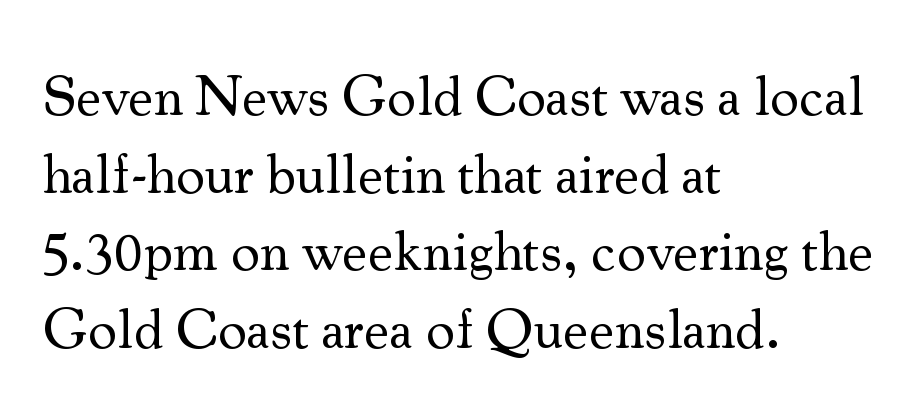
{"serif": "yes", "italic": "no", "bold": "no", "weight": "regular", "width": "normal", "stroke_contrast": "medium", "x_height": "small", "monospaced": "no", "underline": "no", "align": "left", "line_spacing": "normal", "line_spacing_ratio": 1.36, "letter_spacing": "normal", "letter_spacing_em": 0.0, "glyph_px": 57}
